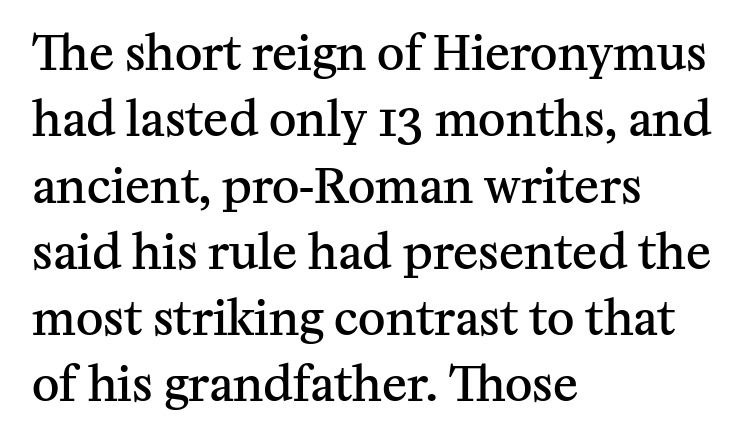
The image shows 47 px semibold serif type, upright; set left-aligned, normal line spacing (1.41x), normal letter spacing, not underlined; medium stroke contrast and a medium x-height.
